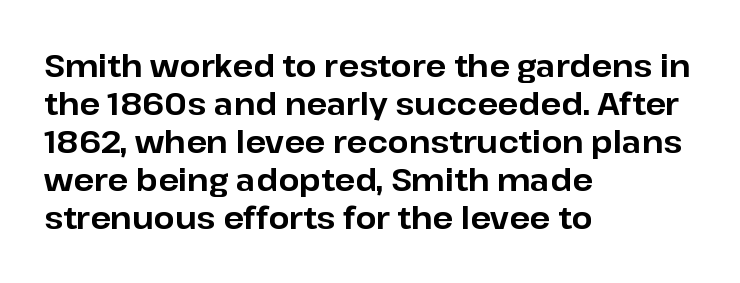
Q: Is the text bold? A: Yes.
Q: Is the text italic (slanted)? A: No, it is upright.
Q: Is the typeface a serif or a sans-serif typeface? A: Sans-serif.
Q: Is the text underlined? A: No.
Q: How is the paragraph aligned? A: Left-aligned.
Q: Is the spacing between letters normal or unusually wide? A: Normal.
Q: Is the spacing between lines tight, normal or loose? A: Normal.
Q: Width (condensed, normal, or wide)? A: Normal.
Q: Stroke contrast? A: Low.
Q: x-height? A: Medium.
Q: Monospaced? A: No.
